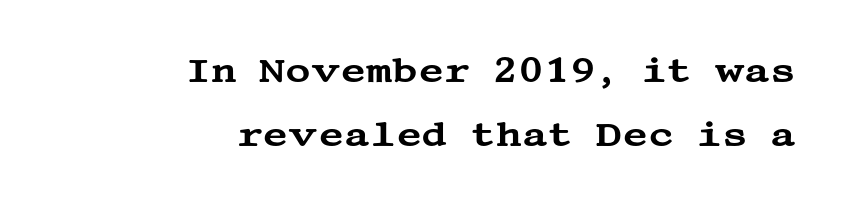
{"serif": "yes", "italic": "no", "width": "wide", "stroke_contrast": "medium", "x_height": "large", "underline": "no", "align": "right", "line_spacing_ratio": 1.83, "letter_spacing": "normal", "letter_spacing_em": 0.0, "glyph_px": 35}
